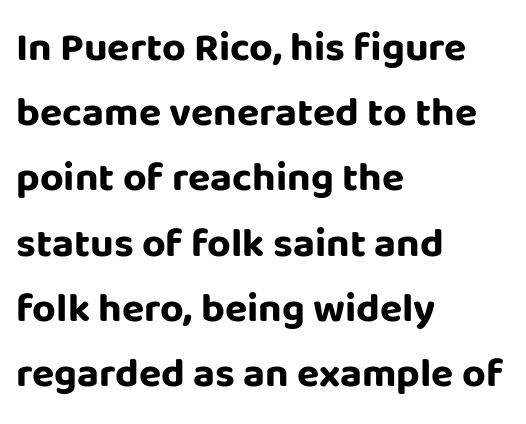
Q: Is the text bold? A: Yes.
Q: Is the text italic (slanted)? A: No, it is upright.
Q: Is the typeface a serif or a sans-serif typeface? A: Sans-serif.
Q: Is the text underlined? A: No.
Q: How is the paragraph aligned? A: Left-aligned.
Q: Is the spacing between letters normal or unusually wide? A: Normal.
Q: Is the spacing between lines tight, normal or loose? A: Normal.
Q: Width (condensed, normal, or wide)? A: Normal.
Q: Stroke contrast? A: Low.
Q: x-height? A: Large.
Q: Monospaced? A: No.
